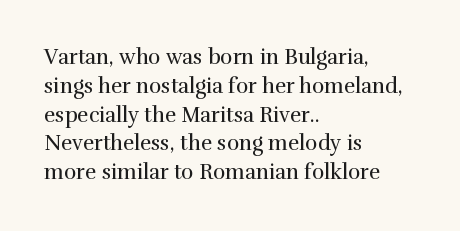
Each new line begins a customary step beneath the previous one. Stems here are at most as thick as an everyday book face. Words appear dense and cohesive because spacing is normal. Descenders hang freely into open space. The axis of the letterforms is exactly vertical.
